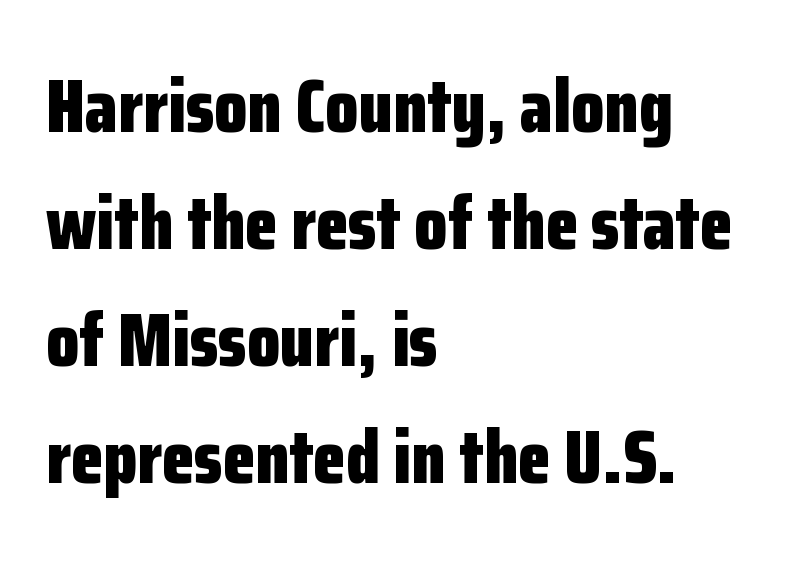
The image shows 75 px bold, condensed sans-serif type, upright; set left-aligned, normal line spacing (1.56x), normal letter spacing, not underlined; low stroke contrast and a medium x-height.
